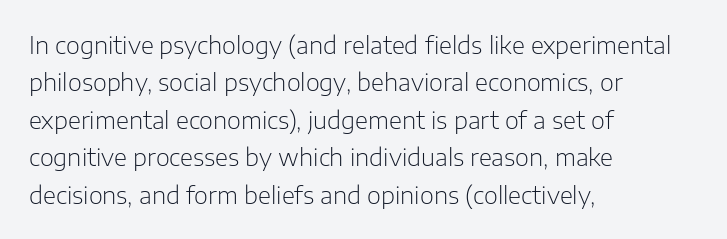
{"italic": "no", "bold": "no", "underline": "no", "align": "left", "line_spacing": "normal", "line_spacing_ratio": 1.56, "letter_spacing": "normal", "letter_spacing_em": 0.0, "glyph_px": 24}
